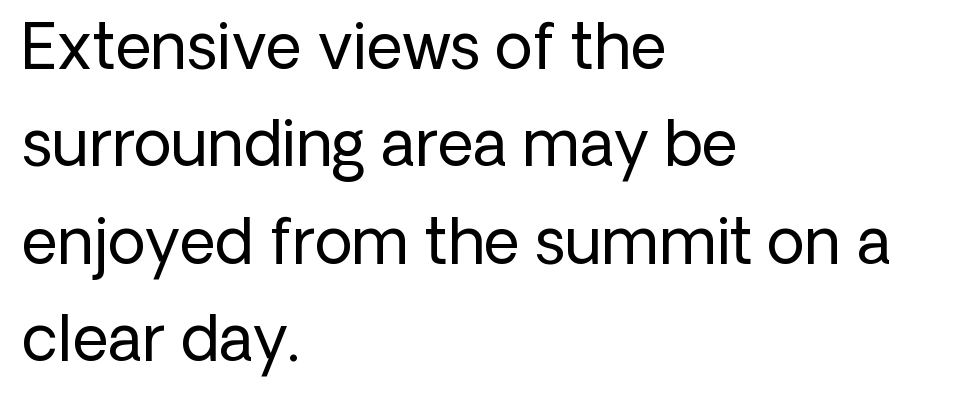
The image shows 62 px regular-weight sans-serif type, upright; set left-aligned, normal line spacing (1.57x), normal letter spacing, not underlined; low stroke contrast and a medium x-height.
